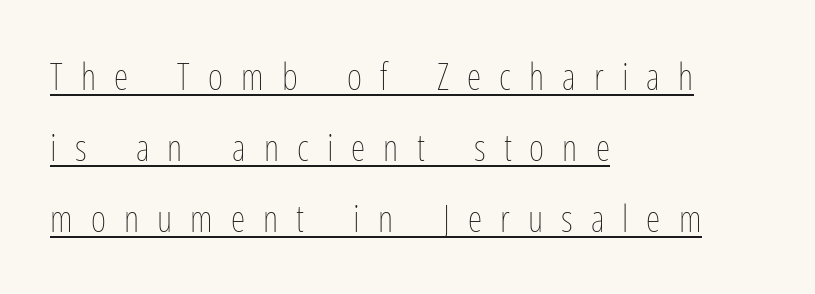
The font's upright variant was chosen for this text. A baseline rule has been typeset under these characters. Students, observe: this is what heavily led, spacious text looks like. Ink coverage per letter is moderate at most.
